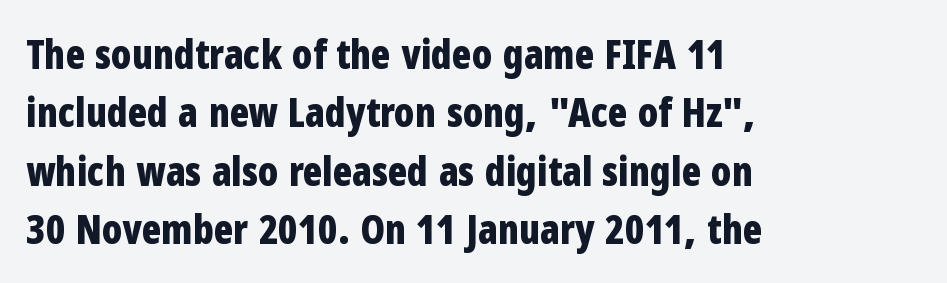
Students, observe: this is what conventionally led text looks like. The setting favours the left margin, as ordinary paragraphs usually do. The passage shown has conventional tracking throughout. Letterform terminals end flat and unadorned throughout the passage.
